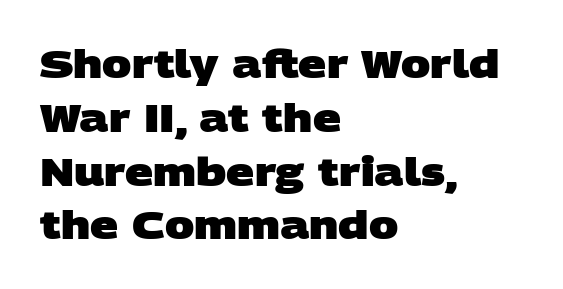
{"serif": "no", "bold": "yes", "weight": "heavy", "width": "wide", "stroke_contrast": "low", "x_height": "large", "monospaced": "no", "underline": "no", "align": "left", "line_spacing": "normal", "line_spacing_ratio": 1.38, "letter_spacing": "normal", "letter_spacing_em": 0.0, "glyph_px": 39}
